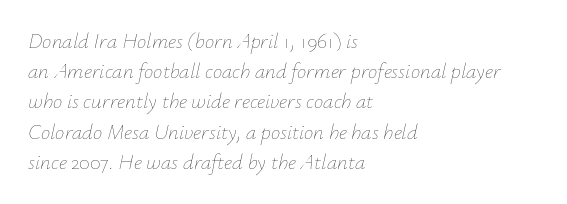
The whole block is typeset with a tilt. Each stroke keeps to a modest, everyday thickness or less. Characters follow at the spacing the type designer built in. This sample keeps an unexceptional amount of space between lines. Beneath every word, the page is bare.
